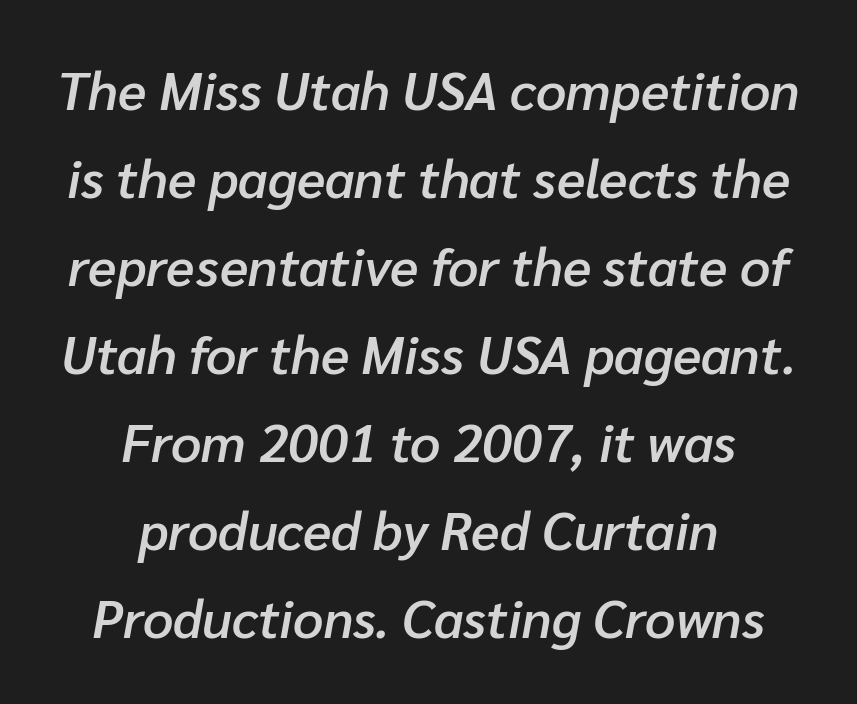
Short note: letters normally spaced. These lines are centered, leaving both edges ragged. You could not count columns in this text — the font is proportionally spaced. The font is running at a semibold setting, under full bold. Quick note: interline space is typical.
